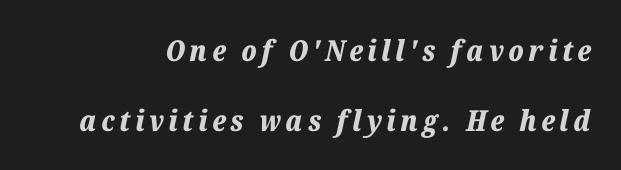
The image shows 29 px bold type, italic (leaning right); set loose line spacing (2.41x), not underlined; low stroke contrast and a medium x-height.
